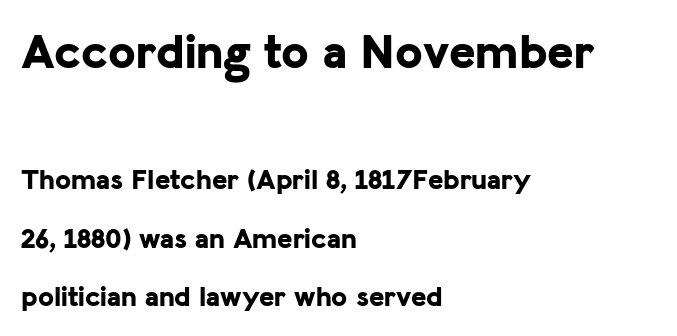
The image shows 50 px bold sans-serif type, upright; set left-aligned, loose line spacing (2.02x), normal letter spacing, not underlined; the first (top) block is 1.72x larger; low stroke contrast and a medium x-height.
